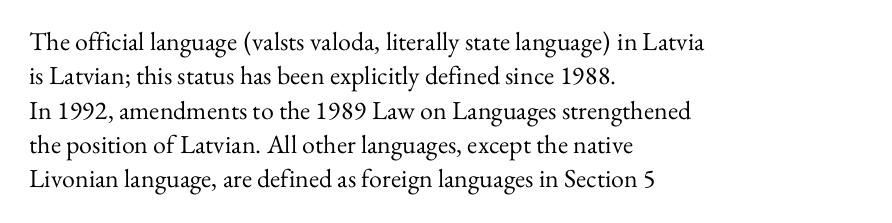
Leftover space on each line is placed entirely after the last word. Notice how the stems are strictly vertical — no italics here. The rendering uses a moderate line-height, typical for paragraphs. Underlining? Definitely not there. A light-to-regular cut is what we see here.
